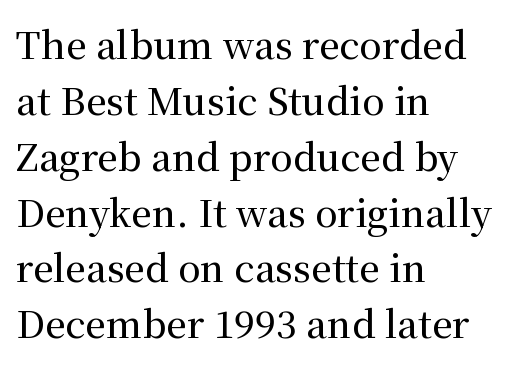
Letterform terminals end in serifs throughout the passage. These lines are rendered in a variable-pitch font. The letters stand upright; this is a roman face. The specimen omits any rule beneath the text block's lines.
